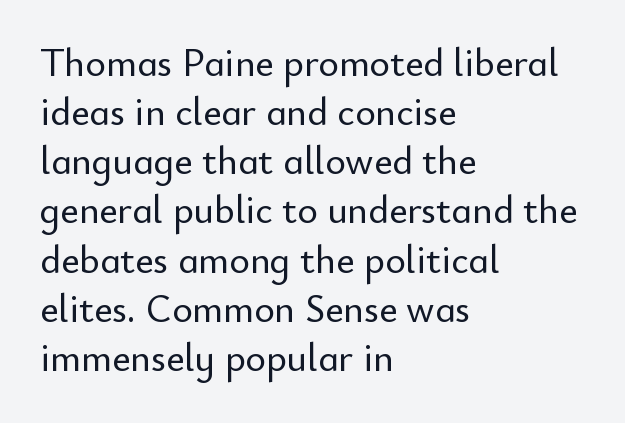
The image shows 39 px sans-serif type, upright; set left-aligned, normal line spacing (1.26x), normal letter spacing, not underlined; low stroke contrast and a small x-height.
